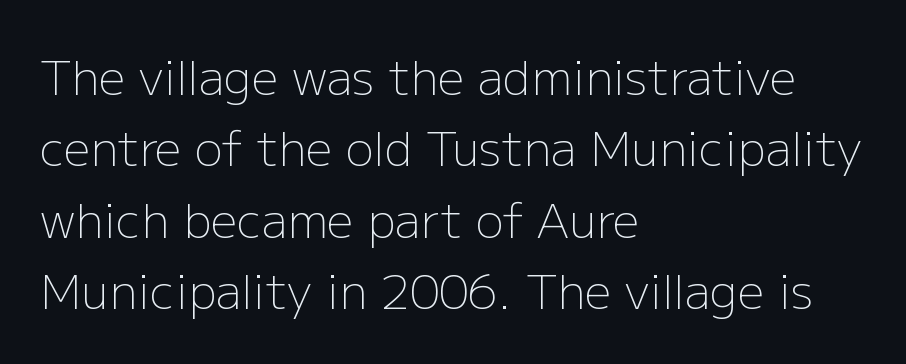
{"serif": "no", "italic": "no", "bold": "no", "weight": "light", "width": "normal", "stroke_contrast": "low", "x_height": "medium", "monospaced": "no", "underline": "no", "align": "left", "line_spacing": "normal", "line_spacing_ratio": 1.52, "letter_spacing": "normal", "letter_spacing_em": 0.0, "glyph_px": 47}
